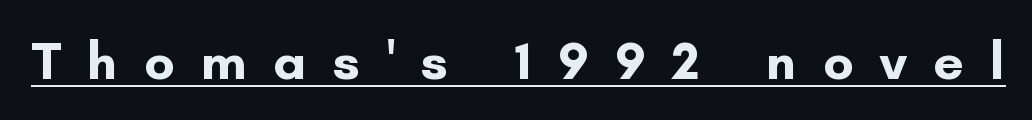
{"serif": "no", "italic": "no", "bold": "yes", "weight": "bold", "width": "normal", "stroke_contrast": "low", "x_height": "small", "monospaced": "no", "underline": "yes", "letter_spacing": "wide", "letter_spacing_em": 0.49, "glyph_px": 54}
